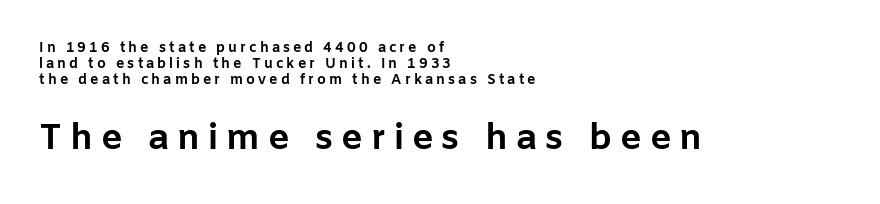
Q: Is the text bold? A: Yes.
Q: Is the text italic (slanted)? A: No, it is upright.
Q: Is the typeface a serif or a sans-serif typeface? A: Sans-serif.
Q: Is the text underlined? A: No.
Q: How is the paragraph aligned? A: Left-aligned.
Q: Is the spacing between letters normal or unusually wide? A: Unusually wide.
Q: Is the spacing between lines tight, normal or loose? A: Tight.
Q: Which block of text is set in a larger size, the first (top) or the second (bottom)? A: The second (bottom) one.
Q: Width (condensed, normal, or wide)? A: Normal.
Q: Stroke contrast? A: Low.
Q: x-height? A: Medium.
Q: Monospaced? A: No.
